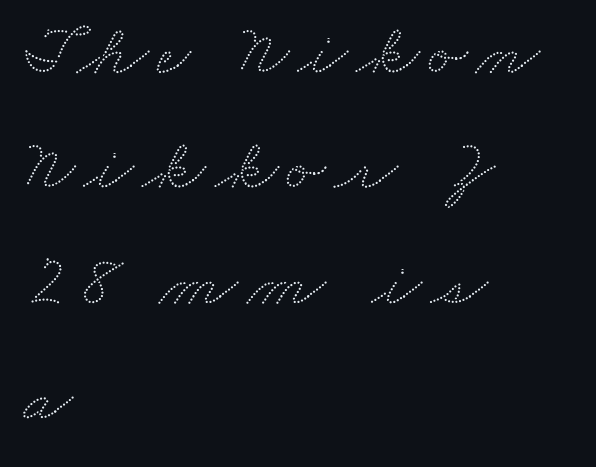
This sample has the flowing, uneven cadence of proportional lettering. Type without underlining. Vertical spacing — default. Left-aligned paragraph, ragged on the right.
